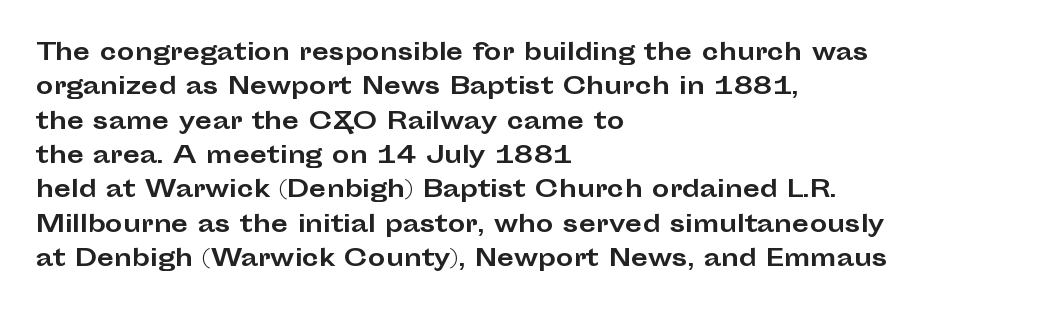
Upright lettering throughout. Just letters on the line, the space beneath them empty. The vertical gap from one line to the next is medium. Strong, thick strokes mark this as bold type. Short and long lines alike share a common starting point at left.
